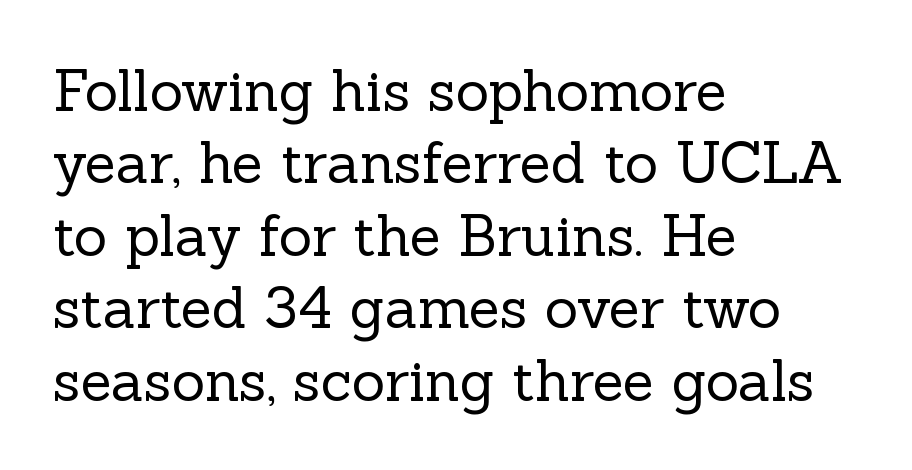
Q: Is the text bold? A: No.
Q: Is the text italic (slanted)? A: No, it is upright.
Q: Is the typeface a serif or a sans-serif typeface? A: Serif.
Q: Is the text underlined? A: No.
Q: How is the paragraph aligned? A: Left-aligned.
Q: Is the spacing between letters normal or unusually wide? A: Normal.
Q: Is the spacing between lines tight, normal or loose? A: Normal.
Q: Width (condensed, normal, or wide)? A: Normal.
Q: x-height? A: Medium.
Q: Monospaced? A: No.
